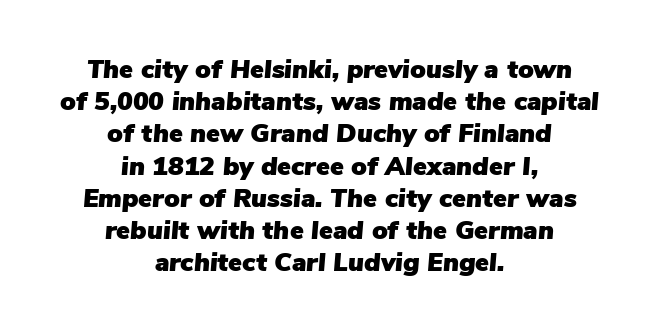
Compared with a flush-left layout, this one balances lines on the center instead. The zone under the glyphs is completely vacant. Nobody touched the tracking dial on this one. This sample uses an oblique cut, with every glyph tilted off the vertical.
